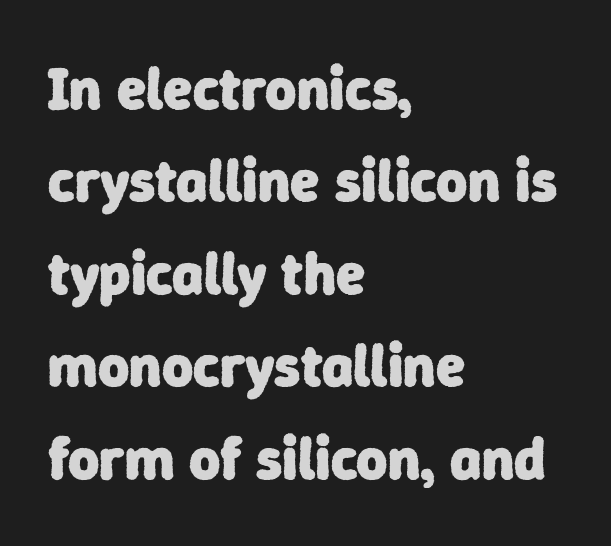
{"serif": "no", "bold": "yes", "weight": "heavy", "width": "normal", "stroke_contrast": "low", "x_height": "medium", "monospaced": "no", "underline": "no", "align": "left", "line_spacing": "normal", "line_spacing_ratio": 1.54, "letter_spacing": "normal", "letter_spacing_em": 0.0, "glyph_px": 60}
